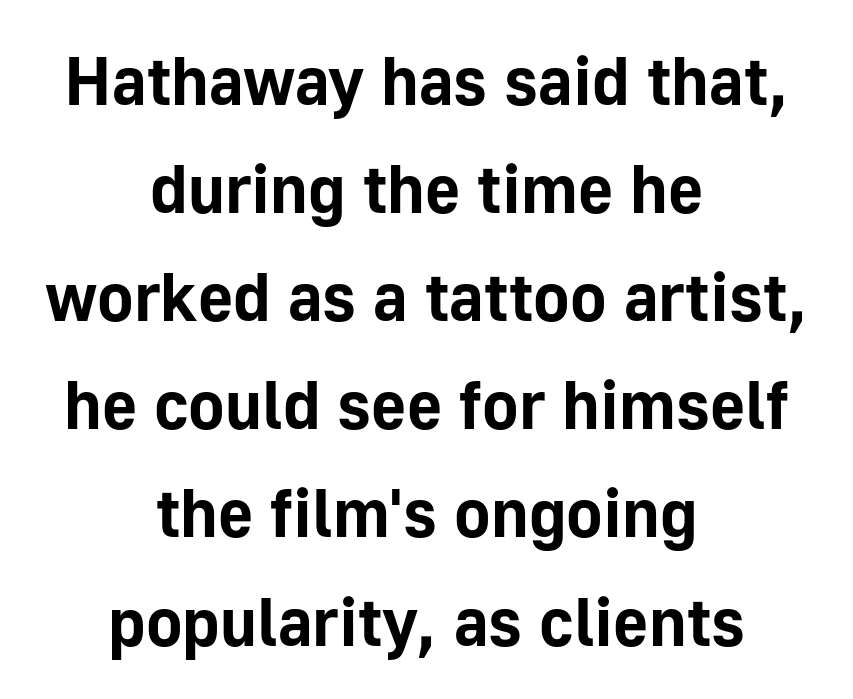
The image shows 68 px bold sans-serif type, upright; set centered, normal line spacing (1.59x), normal letter spacing, not underlined; low stroke contrast and a medium x-height.
